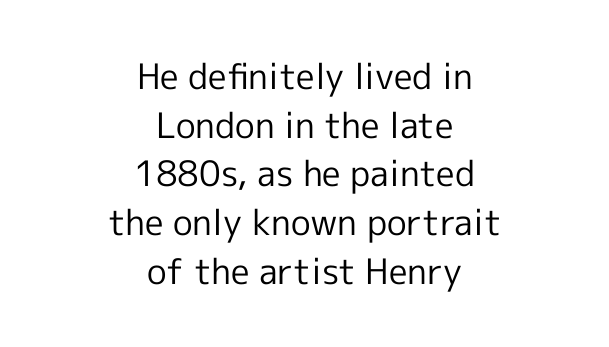
Q: Is the text bold? A: No.
Q: Is the text italic (slanted)? A: No, it is upright.
Q: Is the typeface a serif or a sans-serif typeface? A: Sans-serif.
Q: Is the text underlined? A: No.
Q: How is the paragraph aligned? A: Centered.
Q: Is the spacing between letters normal or unusually wide? A: Normal.
Q: Is the spacing between lines tight, normal or loose? A: Normal.
Q: Width (condensed, normal, or wide)? A: Normal.
Q: x-height? A: Medium.
Q: Monospaced? A: No.
